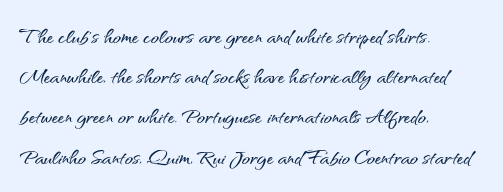
Q: Is the text italic (slanted)? A: Yes.
Q: Is the text underlined? A: No.
Q: How is the paragraph aligned? A: Left-aligned.
Q: Is the spacing between letters normal or unusually wide? A: Normal.
Q: Is the spacing between lines tight, normal or loose? A: Normal.
